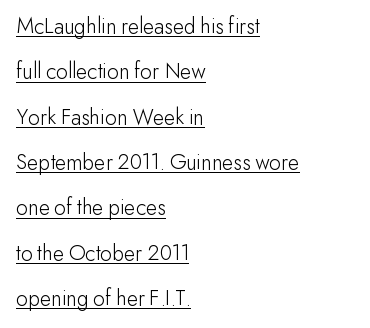
Q: Is the text bold? A: No.
Q: Is the text italic (slanted)? A: No, it is upright.
Q: Is the text underlined? A: Yes.
Q: How is the paragraph aligned? A: Left-aligned.
Q: Is the spacing between letters normal or unusually wide? A: Normal.
Q: Is the spacing between lines tight, normal or loose? A: Loose.
